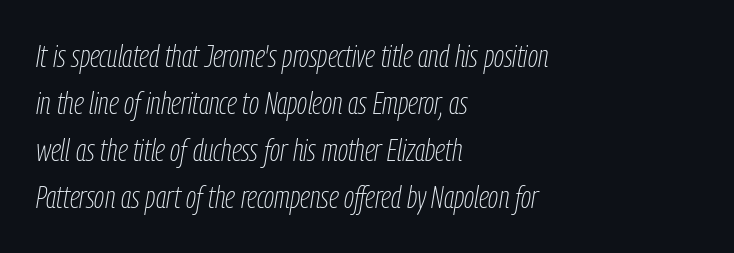
Think of a printed novel: that variable character pitch is what you see here. Compared with typical paragraphs, the rows here are spaced about the same. Tracking here is standard; glyphs follow each other at the usual distance. A clean baseline with only descenders dipping below it. Layout note: lines flush left. The typesetting does not lean heavy: it is not bold.
